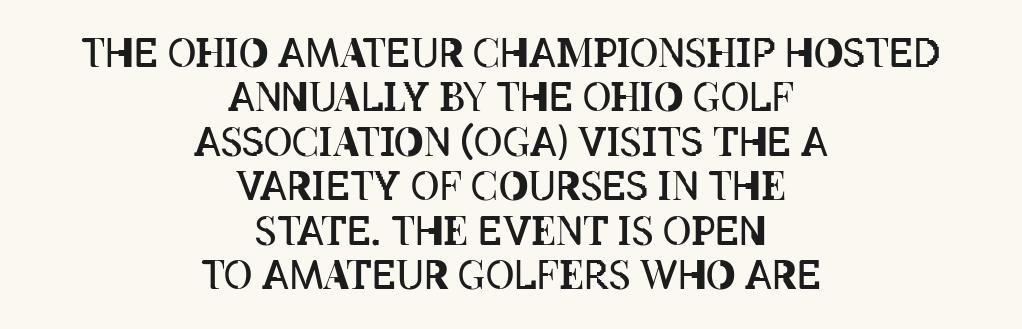
Words float on clear page, feet unadorned. Horizontal bands of white between lines are thin slivers. The type sits square on the baseline with zero lean. Caption: standard tracking, unaltered.
